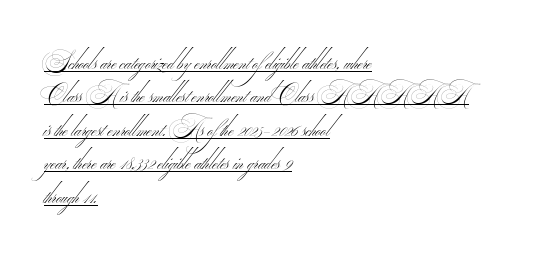
{"bold": "no", "underline": "yes", "align": "left", "line_spacing": "normal", "line_spacing_ratio": 1.52, "letter_spacing": "normal", "letter_spacing_em": 0.0, "glyph_px": 22}
